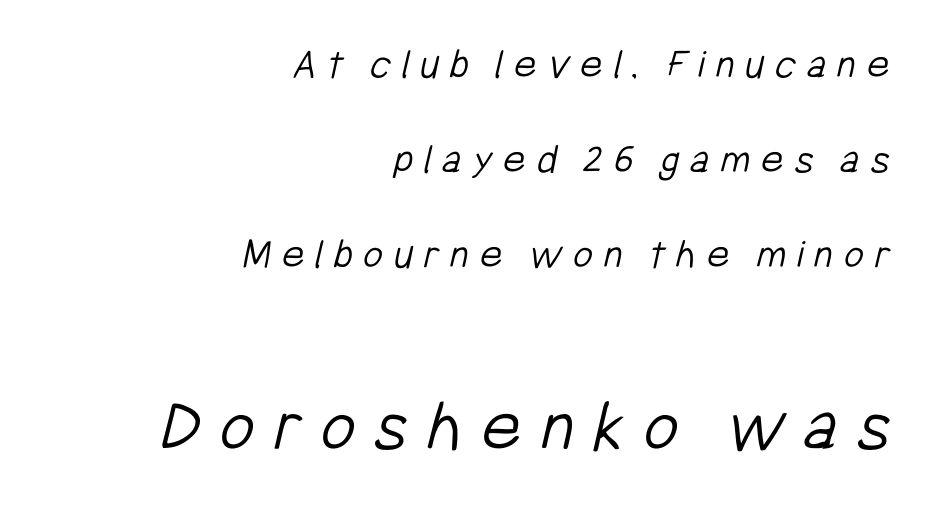
The image shows 76 px light, condensed sans-serif type; set right-aligned, loose line spacing (2.21x), unusually wide letter spacing (+0.25 em), not underlined; the second (bottom) block is 1.77x larger; low stroke contrast and a medium x-height.
